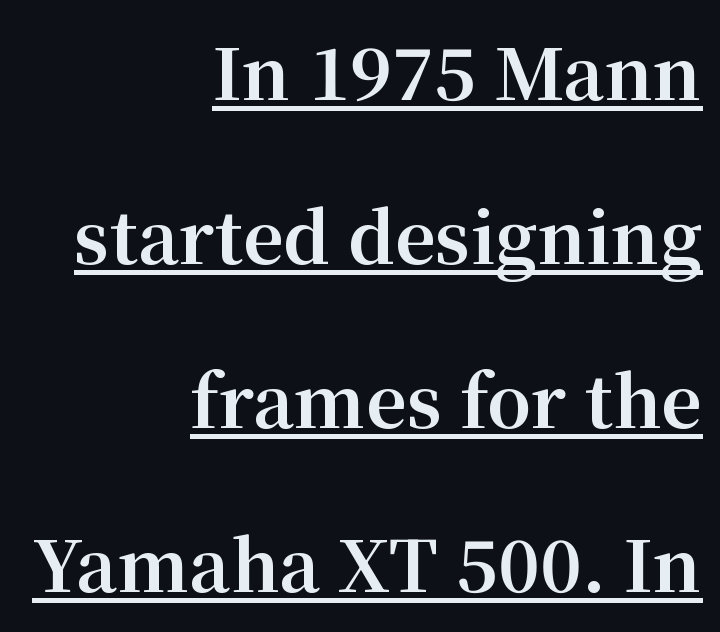
{"serif": "yes", "italic": "no", "bold": "yes", "weight": "bold", "width": "normal", "stroke_contrast": "medium", "x_height": "medium", "monospaced": "no", "underline": "yes", "align": "right", "line_spacing": "loose", "line_spacing_ratio": 2.31, "letter_spacing": "normal", "letter_spacing_em": 0.0, "glyph_px": 71}
